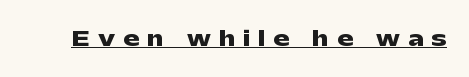
{"italic": "no", "bold": "yes", "underline": "yes", "letter_spacing": "wide", "letter_spacing_em": 0.39, "glyph_px": 21}
